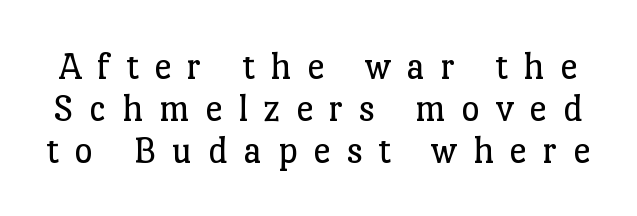
The image shows 40 px regular-weight serif type, upright; set tight line spacing (1.05x), unusually wide letter spacing (+0.39 em), not underlined; low stroke contrast and a medium x-height.
